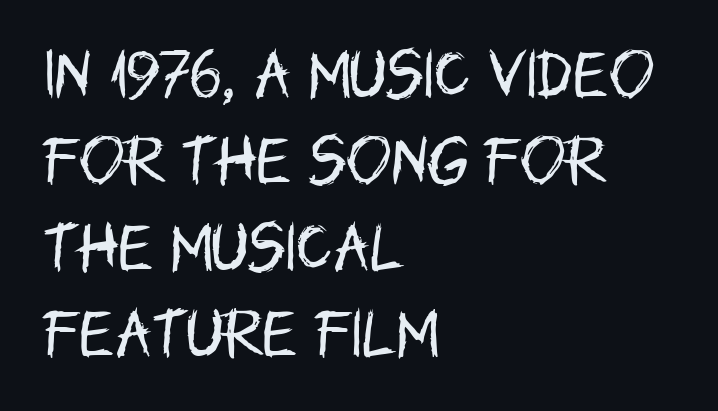
{"serif": "no", "italic": "no", "bold": "no", "weight": "regular", "width": "condensed", "stroke_contrast": "low", "x_height": "large", "monospaced": "no", "underline": "no", "align": "left", "line_spacing": "normal", "line_spacing_ratio": 1.6, "letter_spacing": "normal", "letter_spacing_em": 0.0, "glyph_px": 54}
